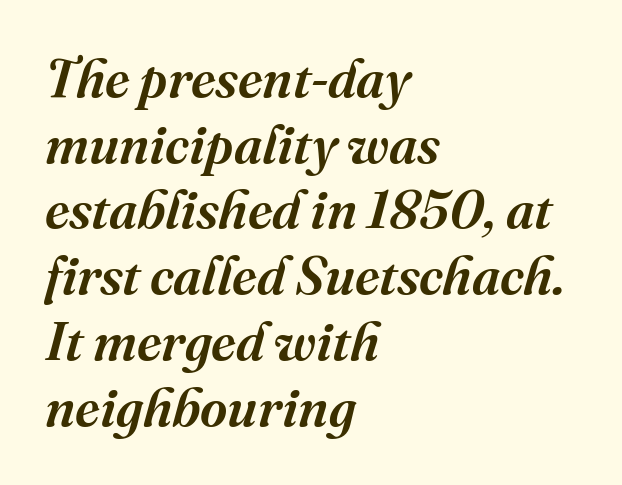
Q: Is the text italic (slanted)? A: Yes, it leans right by about 16 degrees.
Q: Is the typeface a serif or a sans-serif typeface? A: Serif.
Q: Is the text underlined? A: No.
Q: How is the paragraph aligned? A: Left-aligned.
Q: Is the spacing between letters normal or unusually wide? A: Normal.
Q: Width (condensed, normal, or wide)? A: Normal.
Q: Stroke contrast? A: Medium.
Q: x-height? A: Medium.
Q: Monospaced? A: No.
